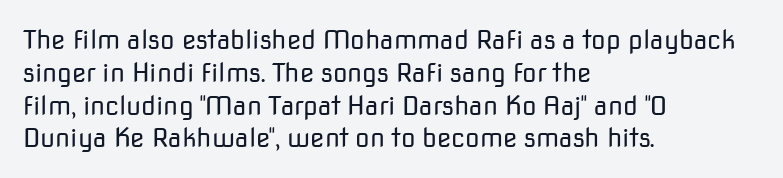
Check the space under the baseline: it is left empty. Posture: upright roman. Is the type heavy? It reads as light-to-regular instead. One-word summary of the alignment: left. The line-height multiplier appears to be the usual default.
